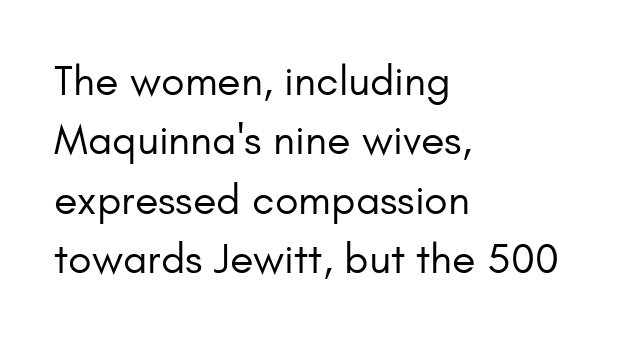
Q: Is the text bold? A: No.
Q: Is the text italic (slanted)? A: No, it is upright.
Q: Is the typeface a serif or a sans-serif typeface? A: Sans-serif.
Q: Is the text underlined? A: No.
Q: How is the paragraph aligned? A: Left-aligned.
Q: Is the spacing between letters normal or unusually wide? A: Normal.
Q: Is the spacing between lines tight, normal or loose? A: Normal.
Q: Width (condensed, normal, or wide)? A: Normal.
Q: Stroke contrast? A: Low.
Q: x-height? A: Small.
Q: Monospaced? A: No.
